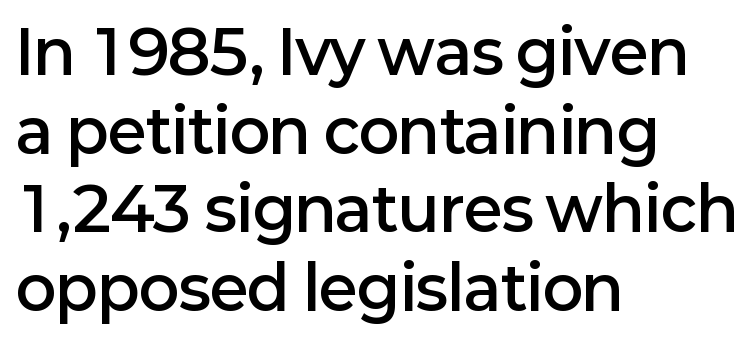
The image shows 60 px semibold sans-serif type, upright; set left-aligned, normal line spacing (1.31x), normal letter spacing, not underlined; low stroke contrast and a medium x-height.
